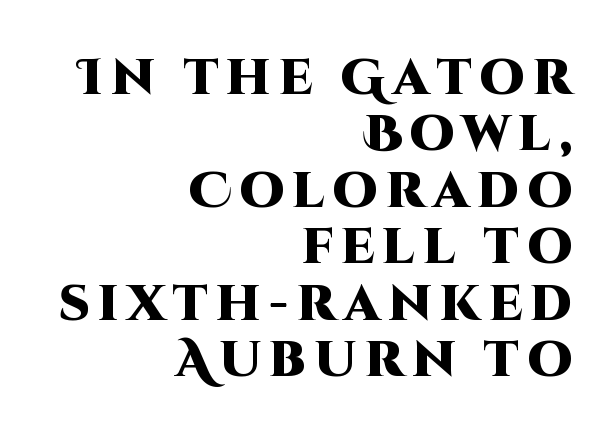
The image shows 50 px heavy sans-serif type, upright; set right-aligned, tight line spacing (1.13x), not underlined; high stroke contrast and a large x-height.
